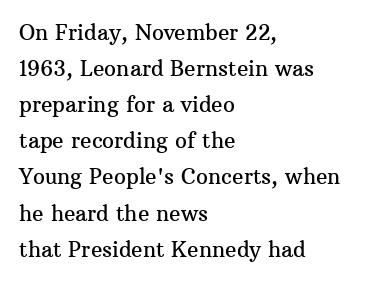
The image shows 21 px text type, upright; set left-aligned, line spacing 1.72x, normal letter spacing, not underlined.
